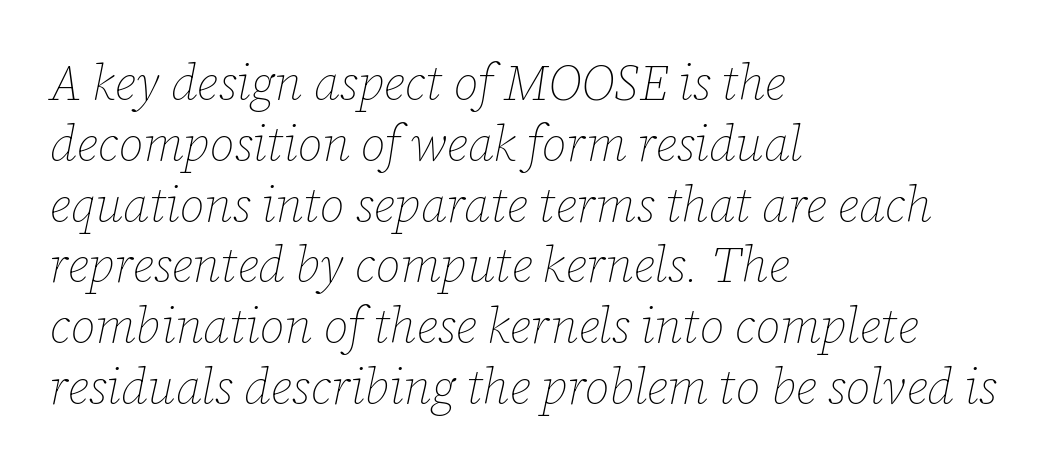
The image shows 49 px thin type, italic (leaning right); set left-aligned, line spacing 1.24x, normal letter spacing, not underlined; low stroke contrast and a medium x-height.
